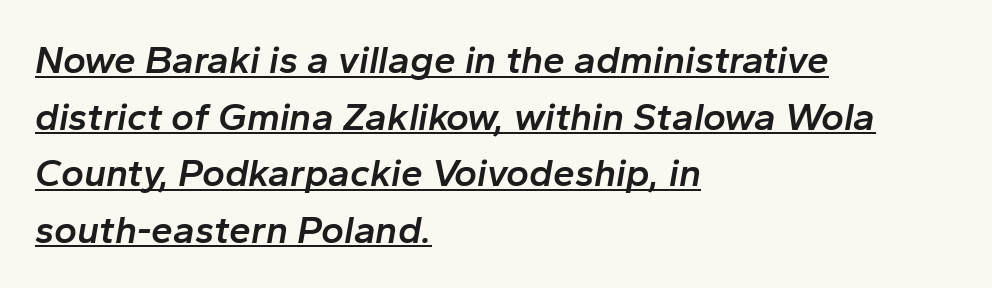
The image shows 39 px semibold type, italic (leaning right); set left-aligned, normal line spacing (1.45x), normal letter spacing, underlined; low stroke contrast and a medium x-height.
